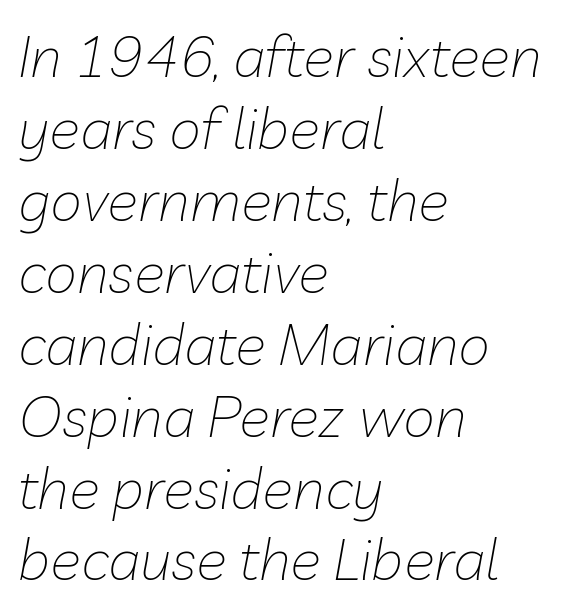
Q: Is the text bold? A: No.
Q: Is the text italic (slanted)? A: Yes, it leans right by about 10 degrees.
Q: Is the text underlined? A: No.
Q: How is the paragraph aligned? A: Left-aligned.
Q: Is the spacing between letters normal or unusually wide? A: Normal.
Q: Width (condensed, normal, or wide)? A: Normal.
Q: Stroke contrast? A: Low.
Q: x-height? A: Medium.
Q: Monospaced? A: No.
